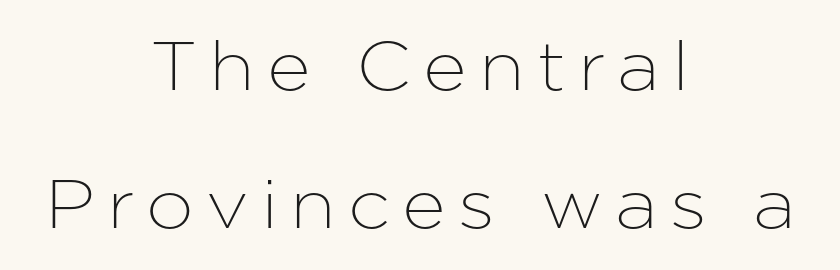
Q: Is the text italic (slanted)? A: No, it is upright.
Q: Is the typeface a serif or a sans-serif typeface? A: Sans-serif.
Q: Is the text underlined? A: No.
Q: How is the paragraph aligned? A: Centered.
Q: Is the spacing between lines tight, normal or loose? A: Loose.
Q: Width (condensed, normal, or wide)? A: Normal.
Q: Stroke contrast? A: Low.
Q: x-height? A: Medium.
Q: Monospaced? A: No.
